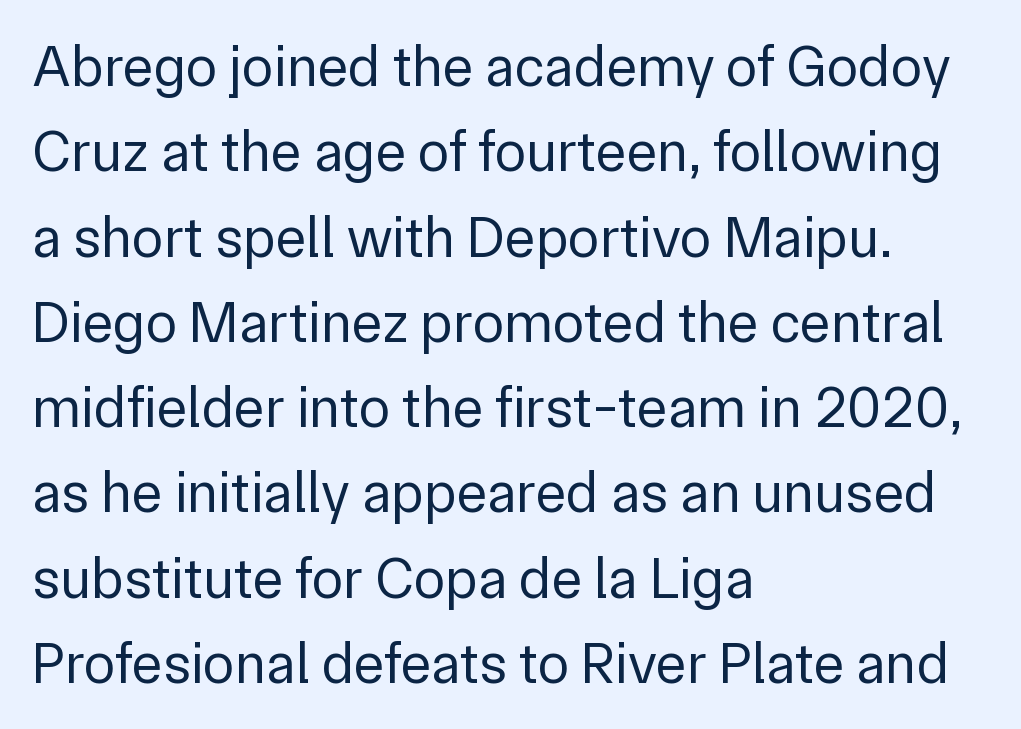
In terms of letterspacing, this is plain default setting. These lines are rendered in a variable-pitch font. The line-height multiplier appears to be the usual default. A sans-serif font was chosen for this passage.
